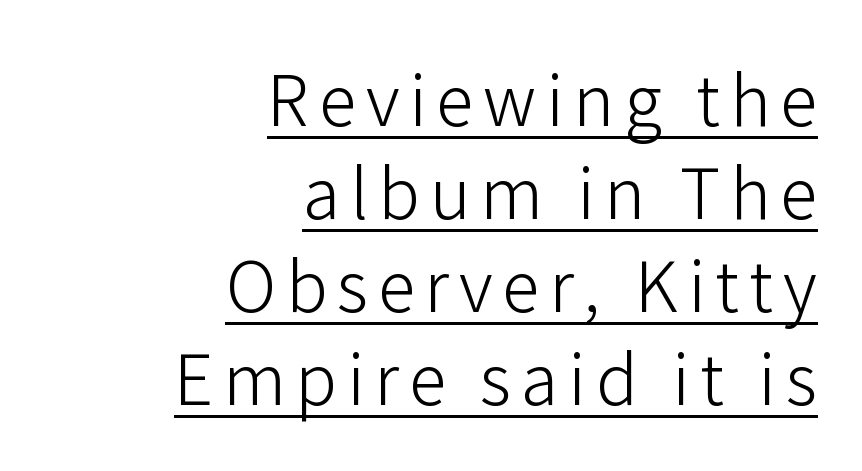
{"serif": "no", "italic": "no", "bold": "no", "weight": "light", "width": "normal", "stroke_contrast": "low", "x_height": "medium", "monospaced": "no", "underline": "yes", "align": "right", "line_spacing": "normal", "line_spacing_ratio": 1.35, "glyph_px": 69}
